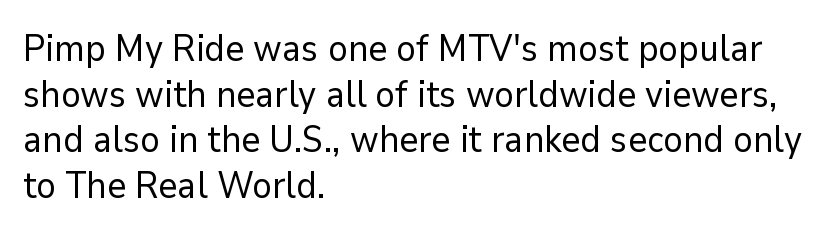
{"serif": "no", "italic": "no", "bold": "no", "weight": "regular", "width": "normal", "stroke_contrast": "low", "x_height": "medium", "monospaced": "no", "underline": "no", "align": "left", "line_spacing_ratio": 1.23, "letter_spacing": "normal", "letter_spacing_em": 0.0, "glyph_px": 37}
